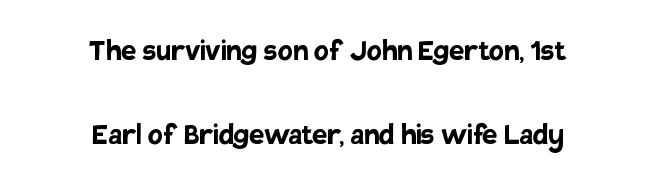
Q: Is the text bold? A: Yes.
Q: Is the text italic (slanted)? A: No, it is upright.
Q: Is the typeface a serif or a sans-serif typeface? A: Sans-serif.
Q: Is the text underlined? A: No.
Q: How is the paragraph aligned? A: Centered.
Q: Is the spacing between letters normal or unusually wide? A: Normal.
Q: Is the spacing between lines tight, normal or loose? A: Loose.
Q: Width (condensed, normal, or wide)? A: Normal.
Q: Stroke contrast? A: Low.
Q: x-height? A: Large.
Q: Monospaced? A: No.
